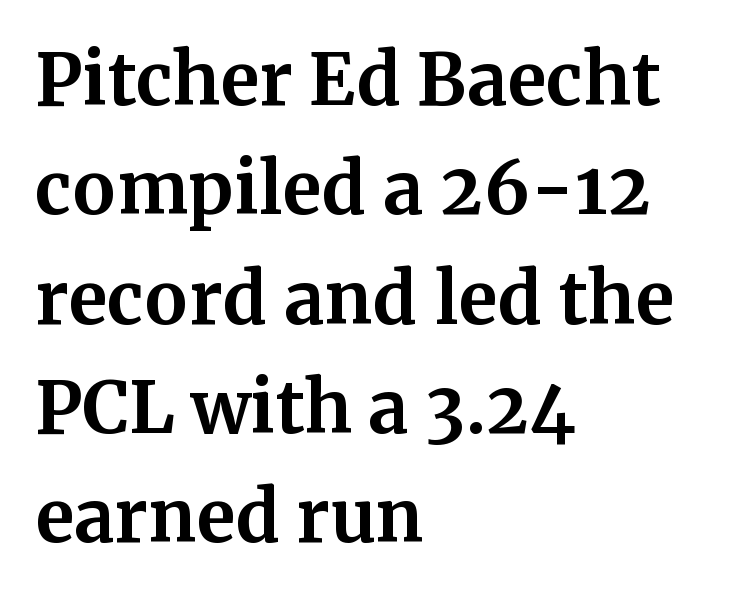
This sample has the flowing, uneven cadence of proportional lettering. The rendering uses a moderate line-height, typical for paragraphs. Casual observation: everything's shoved over to the left. Ascenders rise straight up at ninety degrees. Here the glyphs are tracked normally, forming tight word shapes. These lines carry a lot of weight — the face is fully bold.
